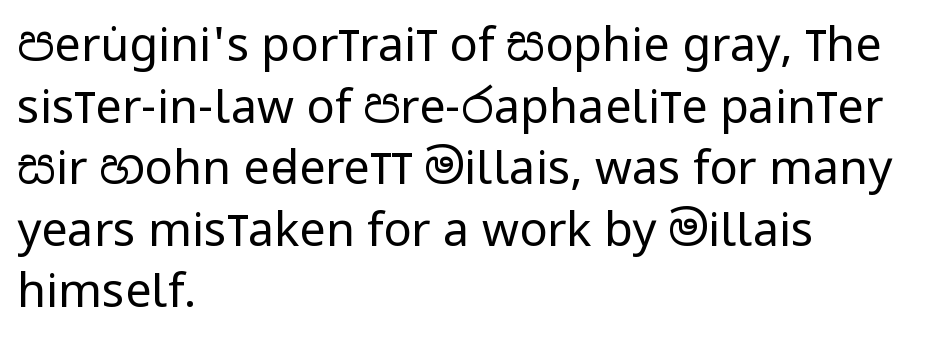
Q: Is the text bold? A: No.
Q: Is the text italic (slanted)? A: No, it is upright.
Q: Is the typeface a serif or a sans-serif typeface? A: Sans-serif.
Q: Is the text underlined? A: No.
Q: How is the paragraph aligned? A: Left-aligned.
Q: Is the spacing between letters normal or unusually wide? A: Normal.
Q: Is the spacing between lines tight, normal or loose? A: Normal.
Q: Width (condensed, normal, or wide)? A: Condensed.
Q: Stroke contrast? A: Low.
Q: x-height? A: Large.
Q: Monospaced? A: No.
